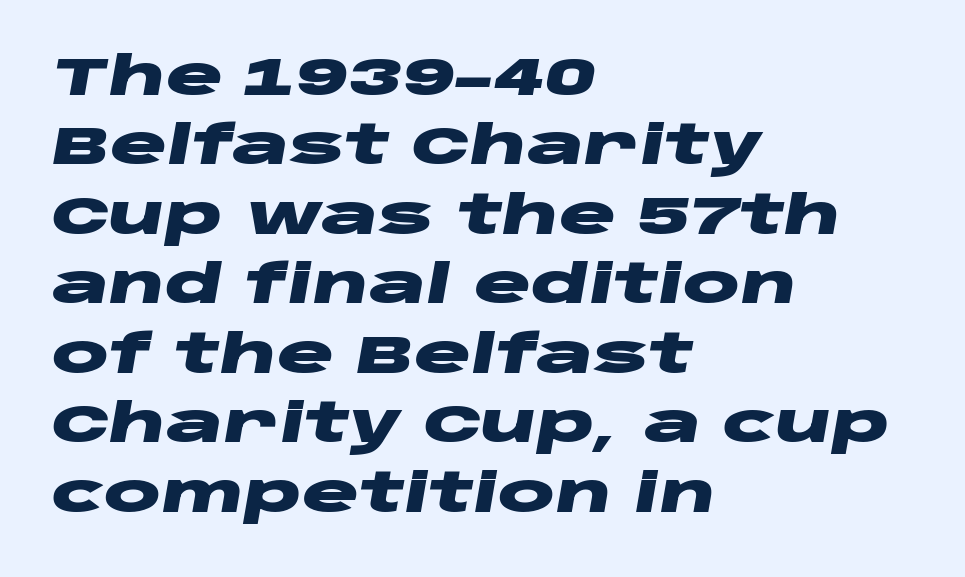
The image shows 53 px heavy, wide type, italic (leaning right); set left-aligned, normal line spacing (1.31x), normal letter spacing, not underlined; low stroke contrast and a large x-height.
